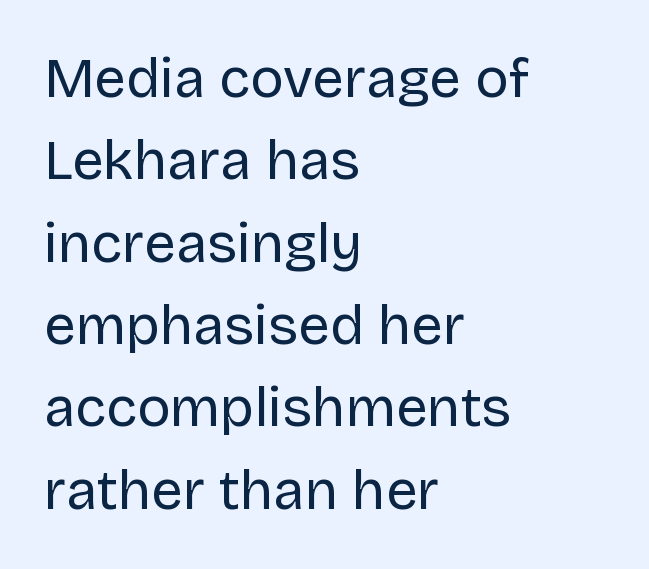
{"serif": "no", "italic": "no", "bold": "no", "weight": "regular", "width": "normal", "stroke_contrast": "low", "x_height": "large", "monospaced": "no", "underline": "no", "align": "left", "line_spacing": "normal", "line_spacing_ratio": 1.47, "letter_spacing": "normal", "letter_spacing_em": 0.0, "glyph_px": 56}
